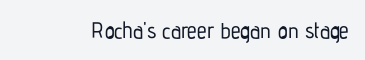
Tall strokes in this sample are plumb rather than angled. Short note: letters normally spaced. Lines of text with bare space underneath.
